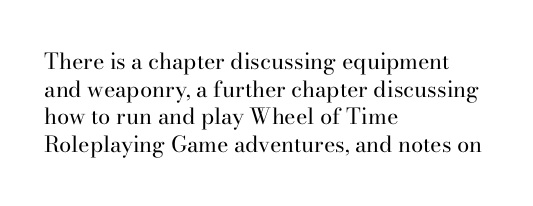
Q: Is the text bold? A: No.
Q: Is the text italic (slanted)? A: No, it is upright.
Q: Is the text underlined? A: No.
Q: How is the paragraph aligned? A: Left-aligned.
Q: Is the spacing between letters normal or unusually wide? A: Normal.
Q: Is the spacing between lines tight, normal or loose? A: Normal.
